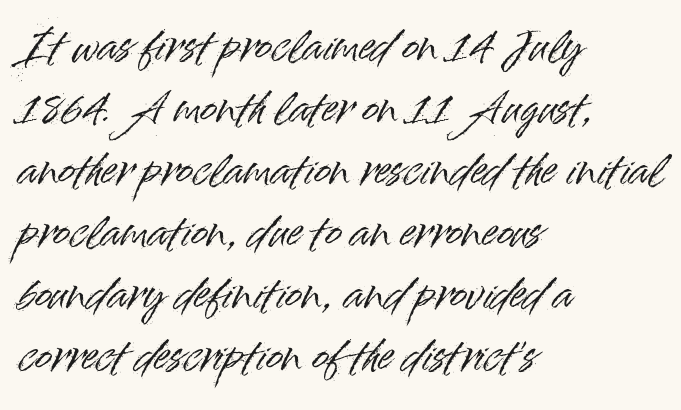
{"serif": "no", "width": "normal", "stroke_contrast": "high", "x_height": "small", "monospaced": "no", "underline": "no", "align": "left", "line_spacing": "normal", "line_spacing_ratio": 1.55, "letter_spacing": "normal", "letter_spacing_em": 0.0, "glyph_px": 40}
